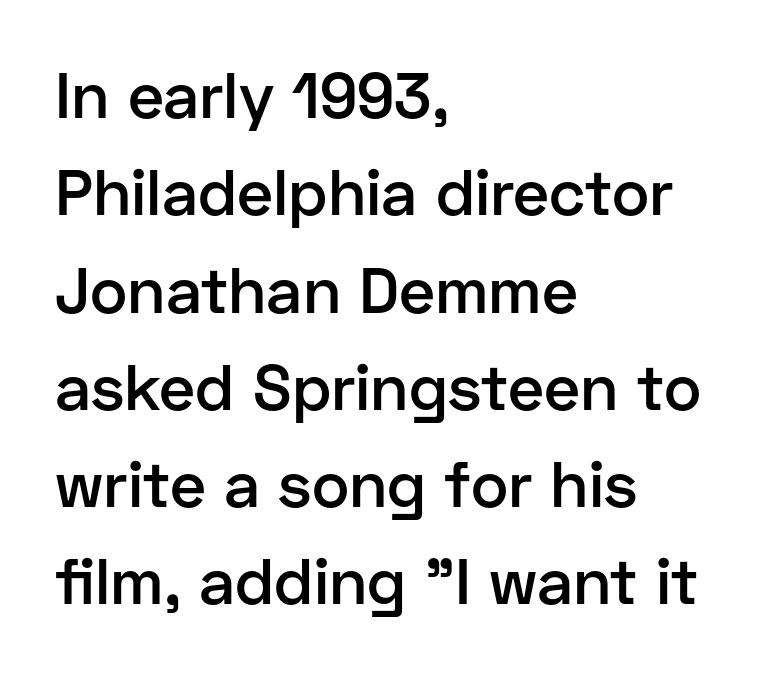
The image shows 64 px semibold sans-serif type, upright; set left-aligned, normal line spacing (1.52x), normal letter spacing, not underlined; low stroke contrast and a medium x-height.
